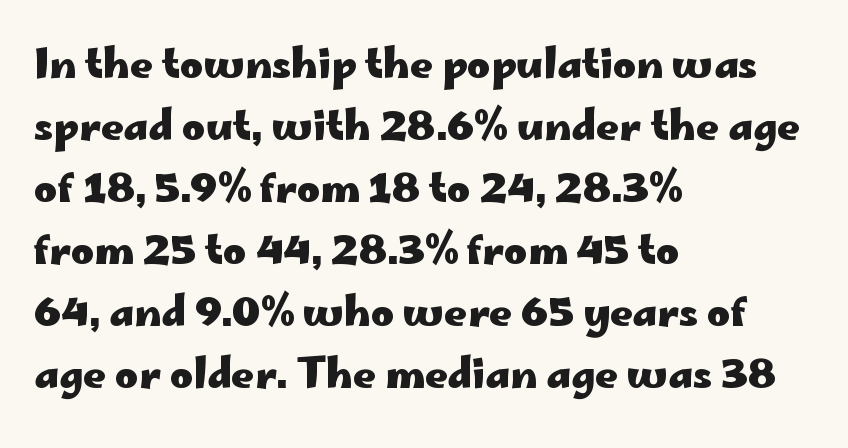
Q: Is the text bold? A: Yes.
Q: Is the text italic (slanted)? A: No, it is upright.
Q: Is the typeface a serif or a sans-serif typeface? A: Sans-serif.
Q: Is the text underlined? A: No.
Q: How is the paragraph aligned? A: Left-aligned.
Q: Is the spacing between letters normal or unusually wide? A: Normal.
Q: Is the spacing between lines tight, normal or loose? A: Normal.
Q: Width (condensed, normal, or wide)? A: Wide.
Q: Stroke contrast? A: Low.
Q: x-height? A: Small.
Q: Monospaced? A: No.
